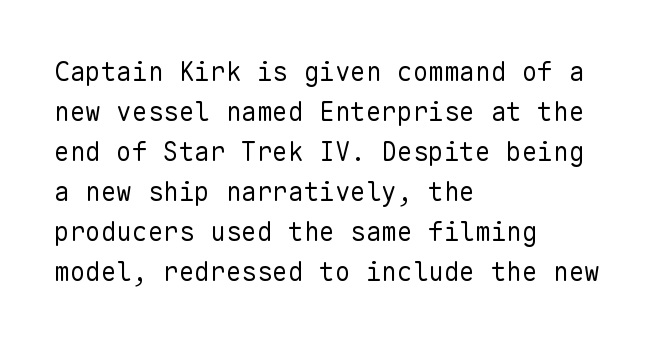
Descender tails drop into unmarked territory. Stroke mass is kept to a normal reading level or below. Default kerning and tracking; the words read as compact shapes. Teacher's note: observe the even left margin — that is flush-left alignment.
